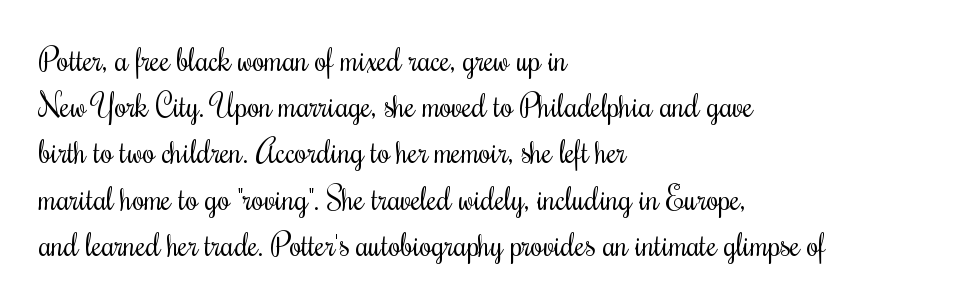
Q: Is the text bold? A: No.
Q: Is the text italic (slanted)? A: Yes.
Q: Is the typeface a serif or a sans-serif typeface? A: Serif.
Q: Is the text underlined? A: No.
Q: How is the paragraph aligned? A: Left-aligned.
Q: Is the spacing between letters normal or unusually wide? A: Normal.
Q: Is the spacing between lines tight, normal or loose? A: Normal.
Q: Width (condensed, normal, or wide)? A: Condensed.
Q: Stroke contrast? A: Medium.
Q: x-height? A: Small.
Q: Monospaced? A: No.
